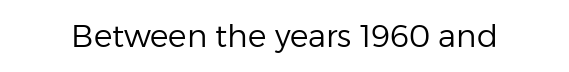
{"serif": "no", "italic": "no", "bold": "no", "weight": "regular", "width": "normal", "stroke_contrast": "low", "x_height": "medium", "monospaced": "no", "underline": "no", "letter_spacing": "normal", "letter_spacing_em": 0.0, "glyph_px": 31}
